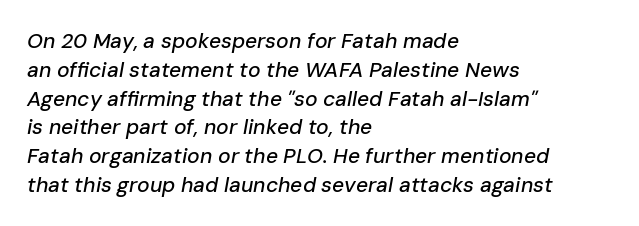
Left-aligned paragraph, ragged on the right. An italicized treatment has been applied to the whole sample. The gap between lines stays unmarked. Regarding leading, the lines here are spaced in the standard way.
